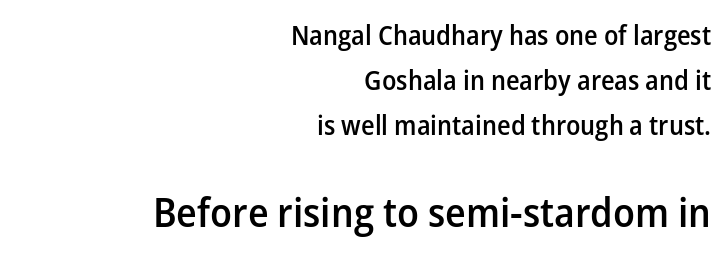
Looks like regular typesetting: each glyph gets only the width it needs. Type style note: lacks serifs. Designer's note — italics off, roman on. This rendering uses right alignment, leaving the left contour irregular.
